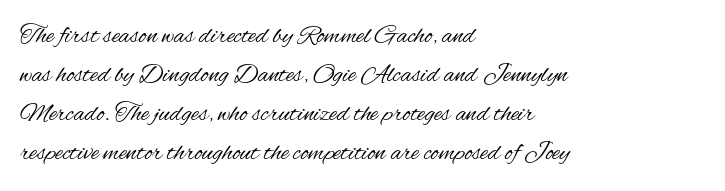
Q: Is the text bold? A: No.
Q: Is the text italic (slanted)? A: Yes.
Q: Is the text underlined? A: No.
Q: How is the paragraph aligned? A: Left-aligned.
Q: Is the spacing between letters normal or unusually wide? A: Normal.
Q: Is the spacing between lines tight, normal or loose? A: Normal.
